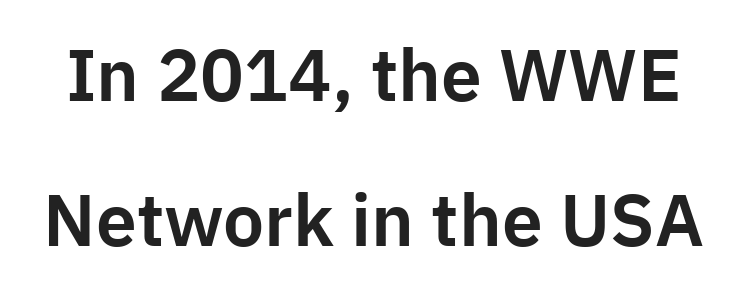
The image shows 73 px sans-serif type, upright; set loose line spacing (1.98x), normal letter spacing, not underlined; low stroke contrast and a medium x-height.
